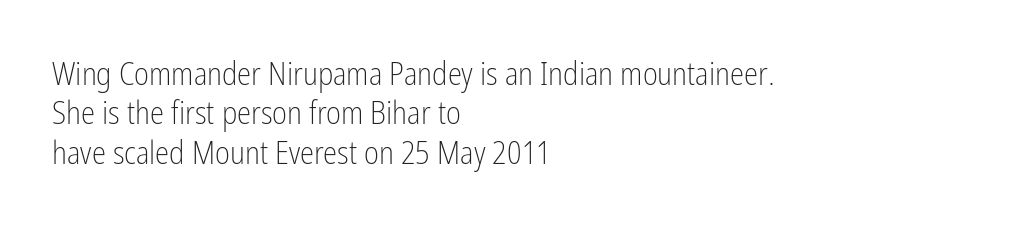
The image shows 32 px light, condensed sans-serif type, upright; set left-aligned, line spacing 1.23x, normal letter spacing, not underlined; low stroke contrast and a medium x-height.
